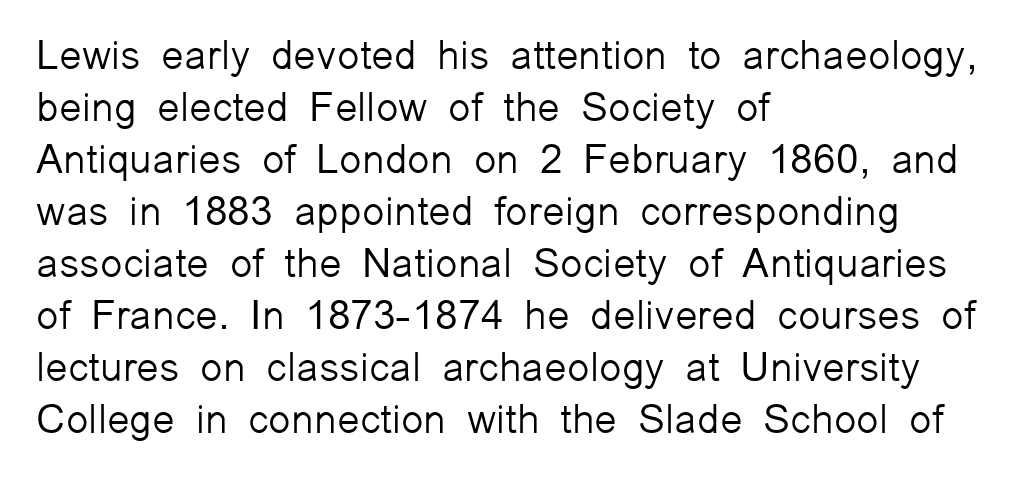
{"serif": "no", "italic": "no", "bold": "no", "weight": "light", "width": "normal", "stroke_contrast": "low", "x_height": "medium", "monospaced": "no", "underline": "no", "align": "left", "line_spacing": "normal", "line_spacing_ratio": 1.27, "letter_spacing": "normal", "letter_spacing_em": 0.0, "glyph_px": 41}
